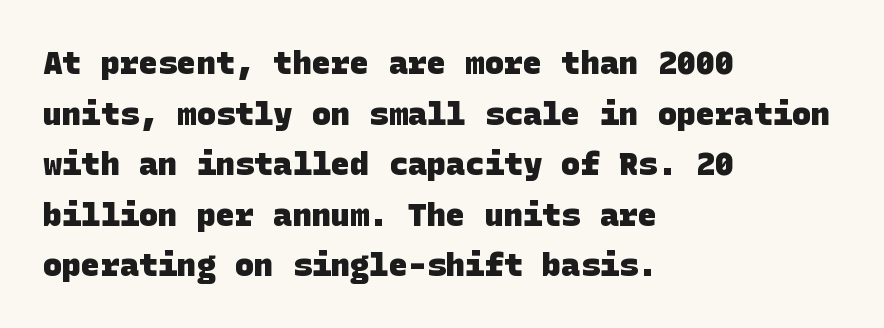
The image shows 32 px heavy sans-serif type; set left-aligned, normal line spacing (1.58x), normal letter spacing, not underlined; low stroke contrast and a large x-height.
